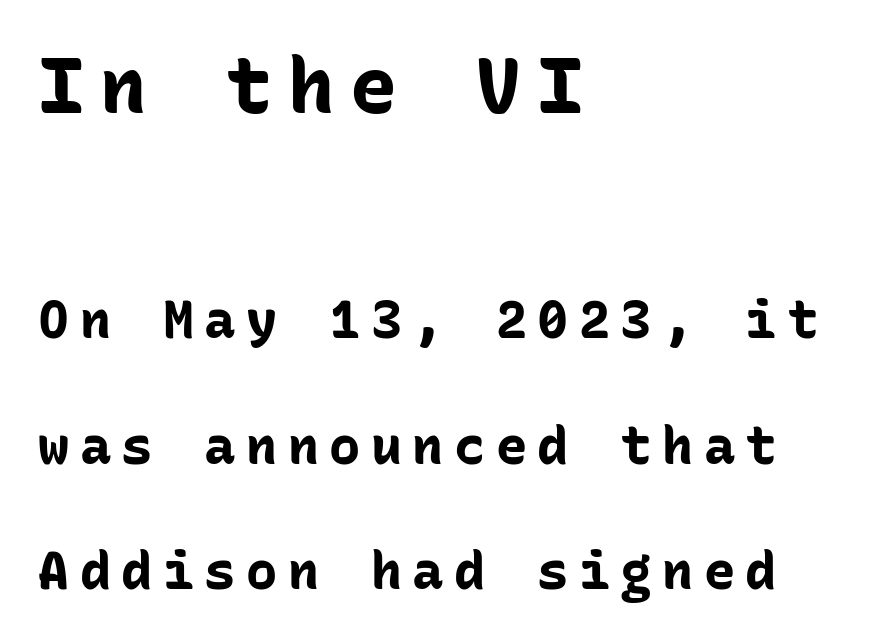
Q: Is the text bold? A: Yes.
Q: Is the text italic (slanted)? A: No, it is upright.
Q: Is the typeface a serif or a sans-serif typeface? A: Sans-serif.
Q: Is the text underlined? A: No.
Q: How is the paragraph aligned? A: Left-aligned.
Q: Is the spacing between letters normal or unusually wide? A: Unusually wide.
Q: Is the spacing between lines tight, normal or loose? A: Loose.
Q: Which block of text is set in a larger size, the first (top) or the second (bottom)? A: The first (top) one.
Q: Width (condensed, normal, or wide)? A: Normal.
Q: Stroke contrast? A: Low.
Q: x-height? A: Medium.
Q: Monospaced? A: Yes.
